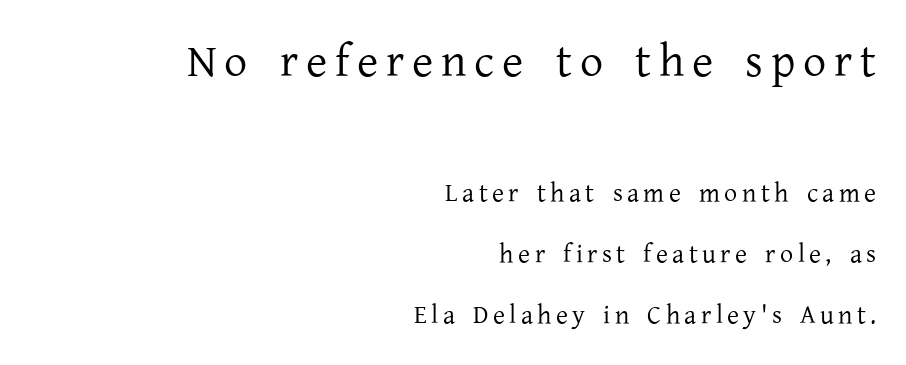
{"serif": "yes", "italic": "no", "bold": "no", "weight": "regular", "width": "normal", "stroke_contrast": "low", "x_height": "medium", "monospaced": "no", "underline": "no", "align": "right", "line_spacing": "loose", "line_spacing_ratio": 2.35, "larger_block": "first", "size_ratio": 1.77, "glyph_px": 46}
